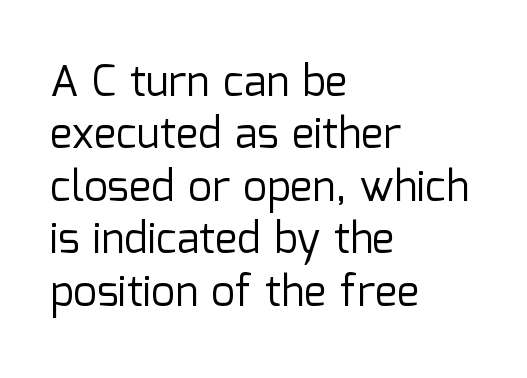
Q: Is the text bold? A: No.
Q: Is the text italic (slanted)? A: No, it is upright.
Q: Is the typeface a serif or a sans-serif typeface? A: Sans-serif.
Q: Is the text underlined? A: No.
Q: How is the paragraph aligned? A: Left-aligned.
Q: Is the spacing between letters normal or unusually wide? A: Normal.
Q: Is the spacing between lines tight, normal or loose? A: Normal.
Q: Width (condensed, normal, or wide)? A: Normal.
Q: Stroke contrast? A: Low.
Q: x-height? A: Medium.
Q: Monospaced? A: No.
